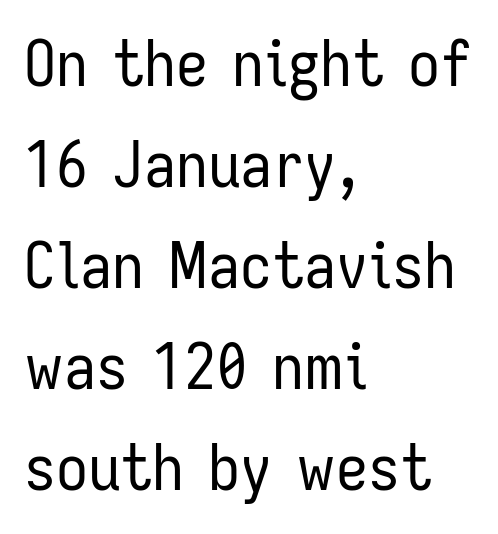
The image shows 64 px regular-weight, condensed sans-serif type, upright; set left-aligned, normal line spacing (1.58x), normal letter spacing, not underlined; low stroke contrast and a medium x-height.
